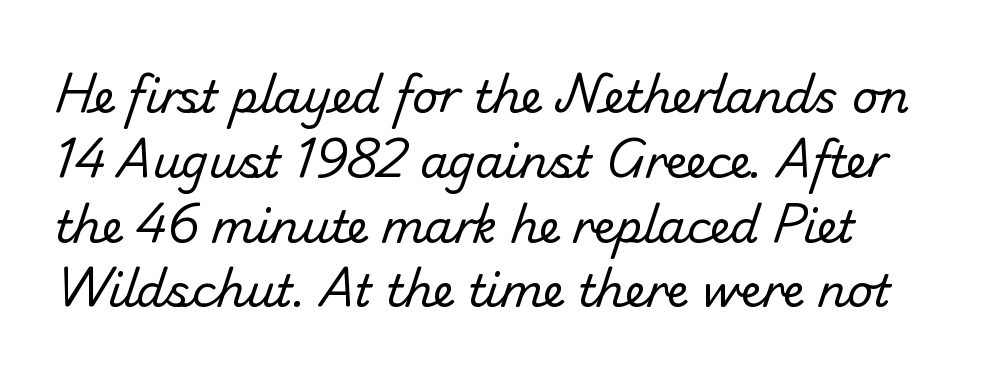
The image shows 45 px regular-weight sans-serif type; set left-aligned, normal line spacing (1.44x), normal letter spacing, not underlined; low stroke contrast and a small x-height.
